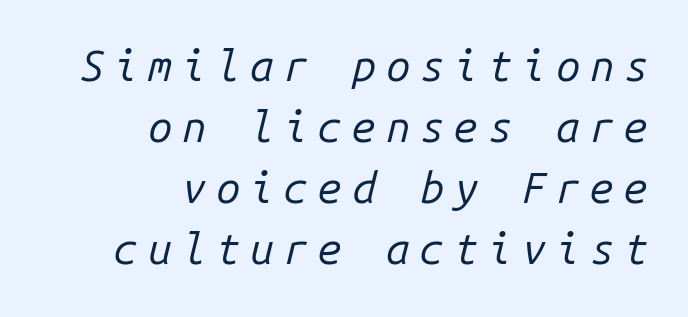
The passage shown leans; its letterforms are oblique. Is this a fixed-width face? Yes — each glyph sits in an identical cell. Short note: letters widely spaced. Notice how descenders clear the ascenders below comfortably — that's standard leading.
